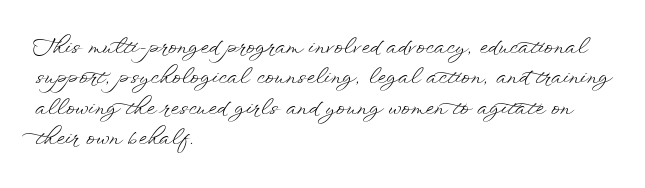
Letter spacing: default. Ink coverage per letter is moderate at most. The rag falls on the right side of this text block. Descenders are the only things crossing below the line. This block has exactly the height ordinary leading produces.
